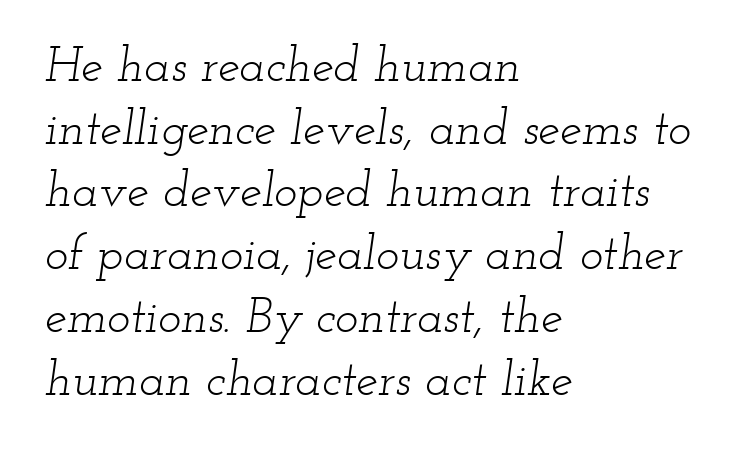
The lines are quadded left. Rule under the text: the space is simply empty. This sample uses a serif face. Looks like regular typesetting: each glyph gets only the width it needs. The passage shown leans; its letterforms are oblique. The leading is moderate, giving the passage an even texture.
